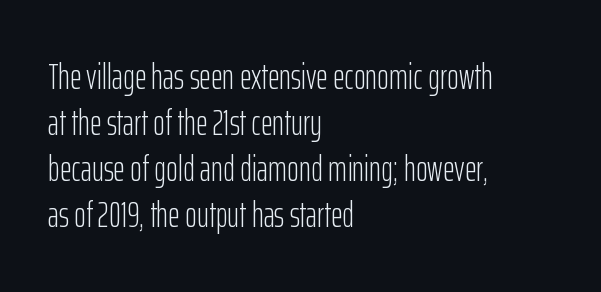
{"serif": "no", "italic": "no", "bold": "no", "weight": "light", "width": "condensed", "stroke_contrast": "low", "x_height": "medium", "monospaced": "no", "underline": "no", "align": "left", "line_spacing": "normal", "line_spacing_ratio": 1.28, "letter_spacing": "normal", "letter_spacing_em": 0.0, "glyph_px": 36}
